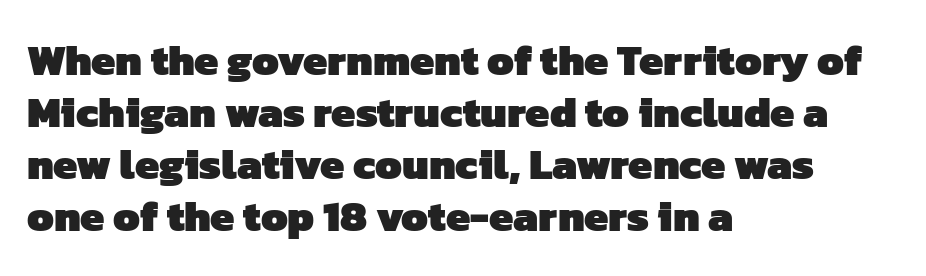
{"serif": "no", "bold": "yes", "weight": "heavy", "width": "normal", "stroke_contrast": "low", "x_height": "medium", "monospaced": "no", "underline": "no", "align": "left", "line_spacing_ratio": 1.21, "letter_spacing": "normal", "letter_spacing_em": 0.0, "glyph_px": 43}
